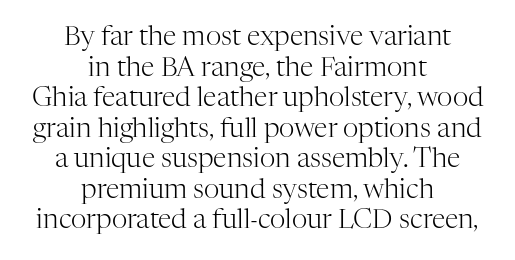
{"italic": "no", "bold": "no", "underline": "no", "align": "center", "line_spacing": "tight", "line_spacing_ratio": 1.13, "letter_spacing": "normal", "letter_spacing_em": 0.0, "glyph_px": 27}
